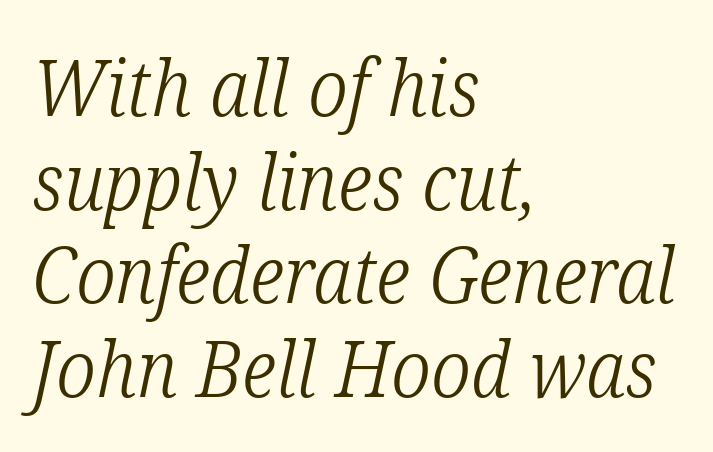
The image shows 78 px light, condensed serif type, italic (leaning right); set left-aligned, line spacing 1.2x, normal letter spacing, not underlined; low stroke contrast and a medium x-height.
